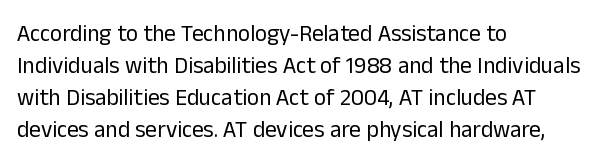
The image shows 23 px text type, upright; set left-aligned, normal line spacing (1.39x), normal letter spacing, not underlined.
